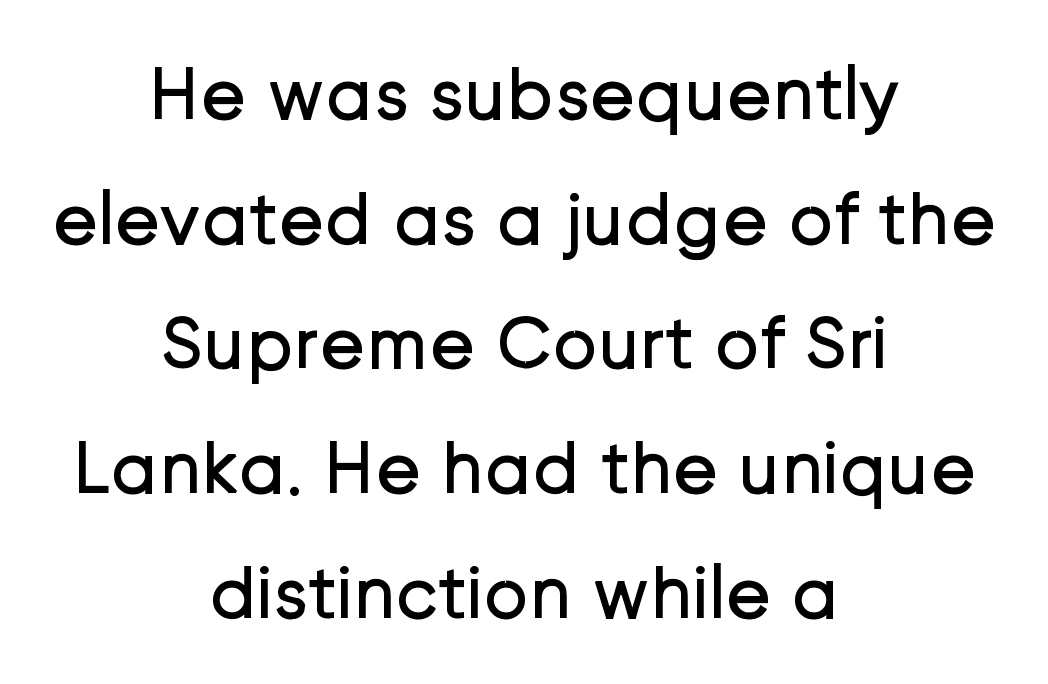
{"serif": "no", "italic": "no", "bold": "no", "weight": "regular", "width": "normal", "stroke_contrast": "low", "x_height": "medium", "monospaced": "no", "underline": "no", "align": "center", "line_spacing": "normal", "line_spacing_ratio": 1.64, "letter_spacing": "normal", "letter_spacing_em": 0.0, "glyph_px": 76}
